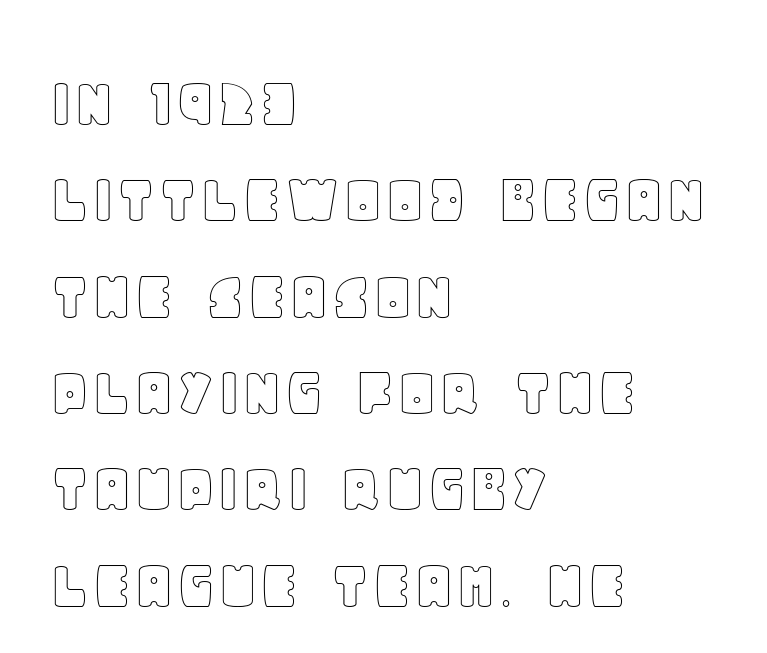
Q: Is the text italic (slanted)? A: No, it is upright.
Q: Is the text underlined? A: No.
Q: How is the paragraph aligned? A: Left-aligned.
Q: Is the spacing between letters normal or unusually wide? A: Normal.
Q: Is the spacing between lines tight, normal or loose? A: Normal.
Q: Width (condensed, normal, or wide)? A: Normal.
Q: x-height? A: Large.
Q: Monospaced? A: No.
